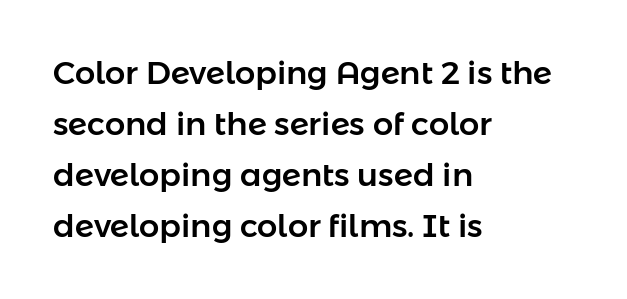
The image shows 32 px sans-serif type, upright; set left-aligned, normal line spacing (1.59x), normal letter spacing, not underlined; low stroke contrast and a medium x-height.
